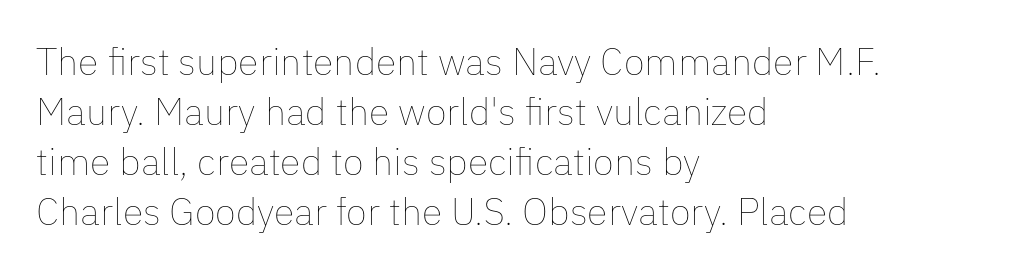
Q: Is the text bold? A: No.
Q: Is the text italic (slanted)? A: No, it is upright.
Q: Is the text underlined? A: No.
Q: How is the paragraph aligned? A: Left-aligned.
Q: Is the spacing between letters normal or unusually wide? A: Normal.
Q: Is the spacing between lines tight, normal or loose? A: Normal.
Q: Width (condensed, normal, or wide)? A: Normal.
Q: Stroke contrast? A: Low.
Q: x-height? A: Medium.
Q: Monospaced? A: No.
